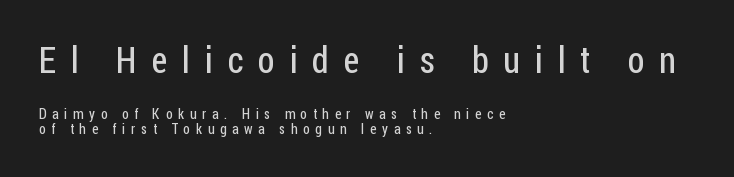
The image shows 36 px regular-weight, condensed sans-serif type, upright; set left-aligned, tight line spacing (1.06x), unusually wide letter spacing (+0.41 em), not underlined; the first (top) block is 2.57x larger; low stroke contrast and a medium x-height.
